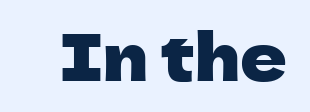
The image shows 65 px sans-serif type, upright; set normal letter spacing, not underlined; low stroke contrast and a medium x-height.
